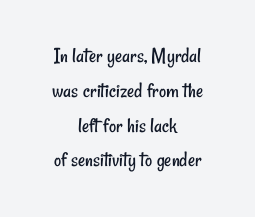
Q: Is the text bold? A: No.
Q: Is the text underlined? A: No.
Q: How is the paragraph aligned? A: Centered.
Q: Is the spacing between letters normal or unusually wide? A: Normal.
Q: Is the spacing between lines tight, normal or loose? A: Normal.
